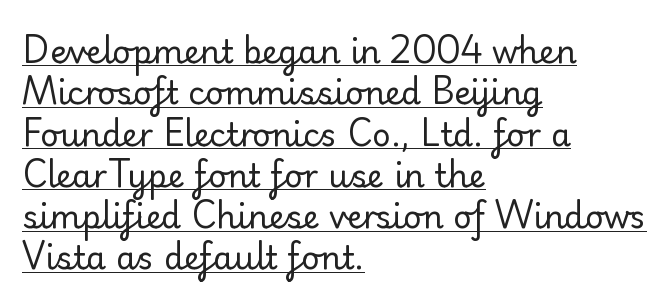
{"serif": "yes", "italic": "no", "bold": "no", "weight": "regular", "width": "normal", "stroke_contrast": "low", "x_height": "small", "monospaced": "no", "underline": "yes", "align": "left", "line_spacing": "normal", "line_spacing_ratio": 1.29, "letter_spacing": "normal", "letter_spacing_em": 0.0, "glyph_px": 32}
